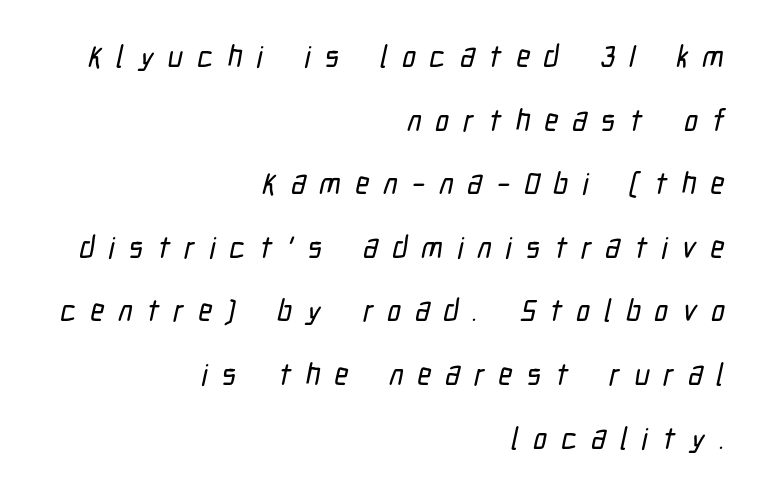
{"serif": "no", "width": "condensed", "stroke_contrast": "low", "x_height": "medium", "monospaced": "no", "underline": "no", "align": "right", "line_spacing": "loose", "line_spacing_ratio": 2.12, "letter_spacing": "wide", "letter_spacing_em": 0.47, "glyph_px": 30}
